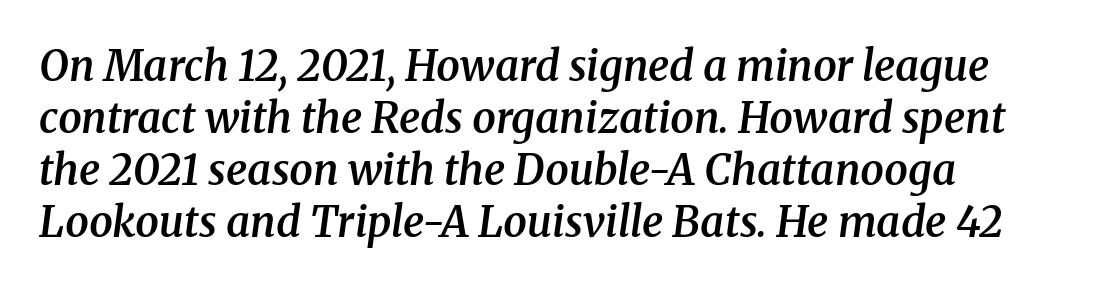
The rendering uses natural spacing where letterforms have individual widths. The font family rendered here belongs to the serif group. Rule under the text: the space is simply empty. Look at the stroke-to-counter ratio: somewhat heavy, a semibold. Tracking value appears to be zero — textbook default spacing.
